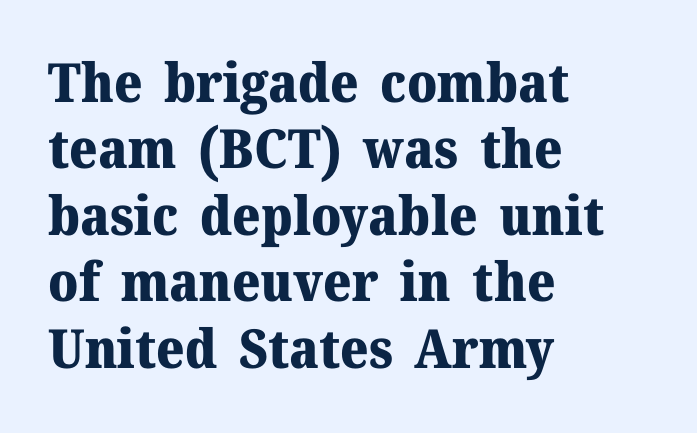
The image shows 54 px heavy serif type, upright; set left-aligned, line spacing 1.23x, normal letter spacing, not underlined; medium stroke contrast and a medium x-height.
